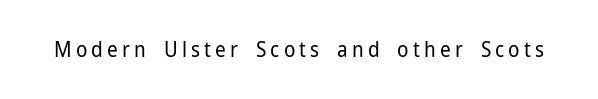
The image shows 21 px text type, upright; set unusually wide letter spacing (+0.2 em), not underlined.
